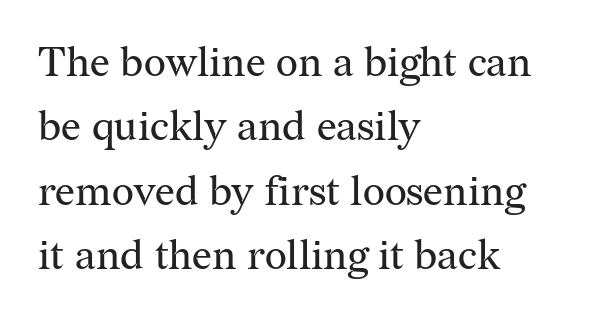
The image shows 42 px regular-weight serif type, upright; set left-aligned, normal line spacing (1.53x), normal letter spacing, not underlined; medium stroke contrast and a medium x-height.
